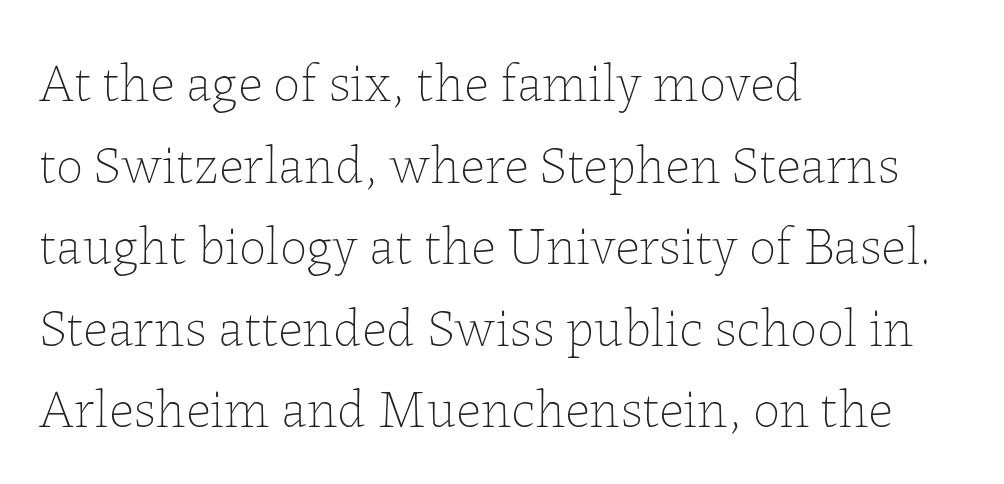
Posture: upright roman. Nobody drew a line under any word here. Leftover space on each line is placed entirely after the last word. These lines are rendered in a variable-pitch font.
